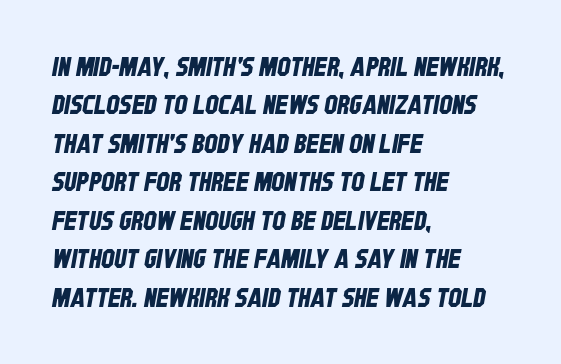
The image shows 26 px text type; set left-aligned, normal line spacing (1.48x), normal letter spacing, not underlined.
